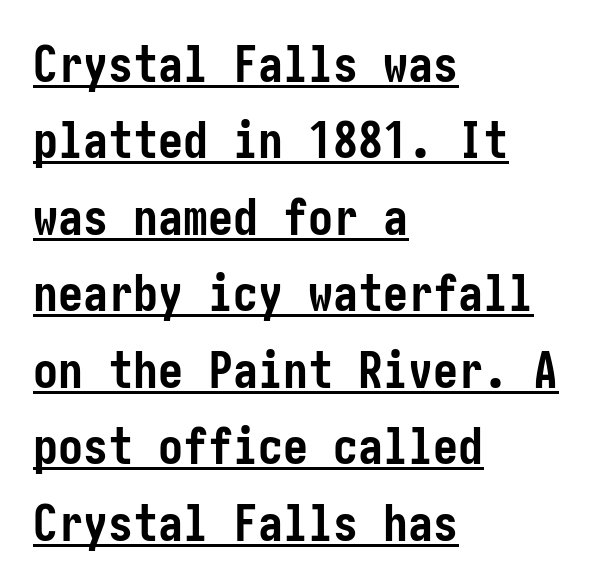
The image shows 50 px semibold, condensed sans-serif type, upright; set left-aligned, normal line spacing (1.53x), normal letter spacing, underlined; low stroke contrast and a medium x-height.
